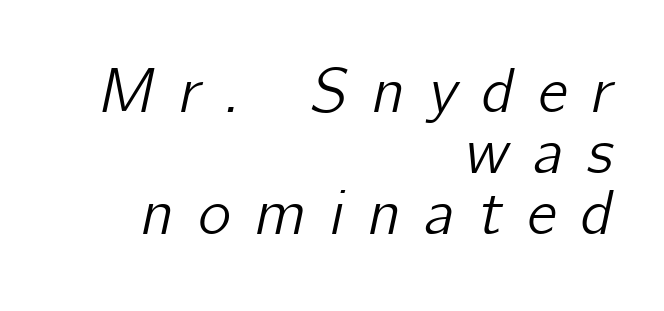
Glance below the letters and you will spot only blank space. Leading: reduced. Observe the lean: these are italic letterforms. Between one letter and the next there's a generous, obvious gap.
